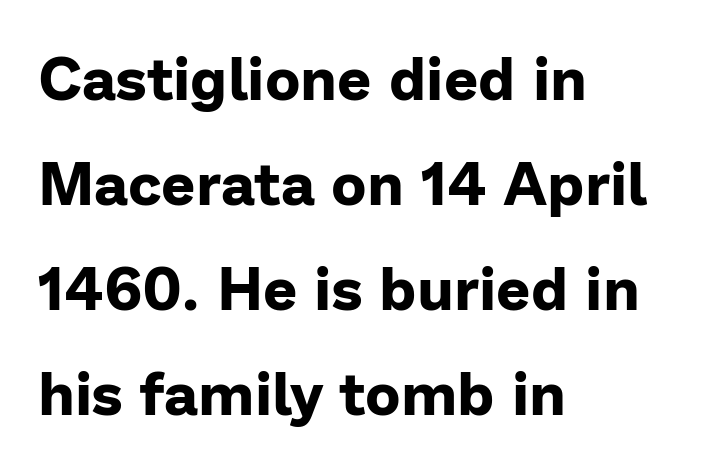
The image shows 60 px bold sans-serif type, upright; set left-aligned, line spacing 1.75x, normal letter spacing, not underlined; low stroke contrast and a medium x-height.
